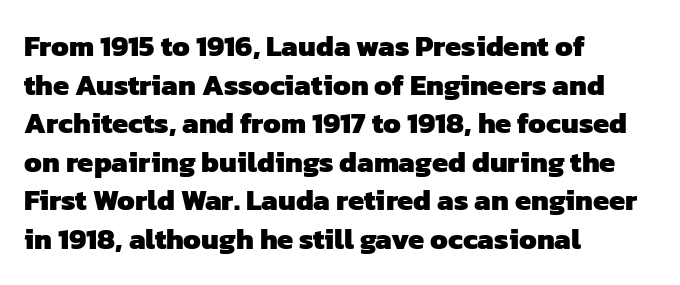
The image shows 29 px heavy sans-serif type; set left-aligned, normal line spacing (1.33x), normal letter spacing, not underlined; low stroke contrast and a medium x-height.
